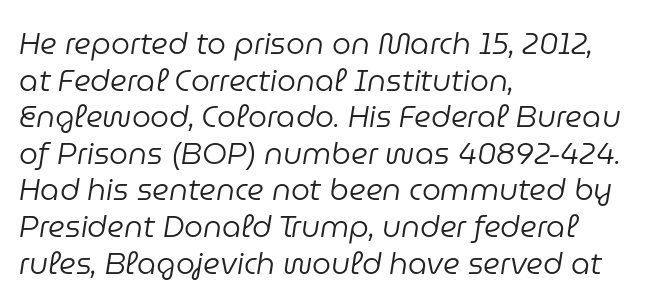
{"italic": "yes", "lean": "right", "slant_degrees": 9, "bold": "no", "weight": "regular", "width": "normal", "stroke_contrast": "low", "x_height": "medium", "monospaced": "no", "underline": "no", "align": "left", "line_spacing_ratio": 1.22, "letter_spacing": "normal", "letter_spacing_em": 0.0, "glyph_px": 30}
